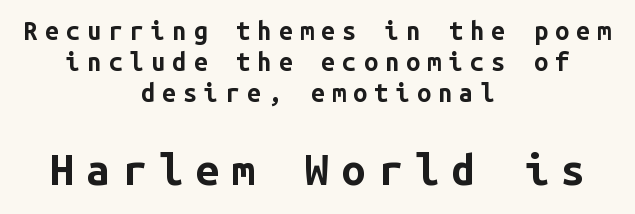
The image shows 43 px bold sans-serif type, upright, monospaced; set centered, normal line spacing (1.25x), unusually wide letter spacing (+0.29 em), not underlined; the second (bottom) block is 1.72x larger; low stroke contrast and a medium x-height.
